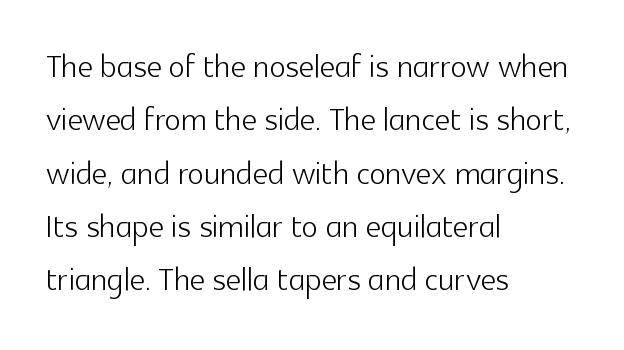
The image shows 43 px light sans-serif type, upright; set left-aligned, line spacing 1.24x, normal letter spacing, not underlined; a medium x-height.
